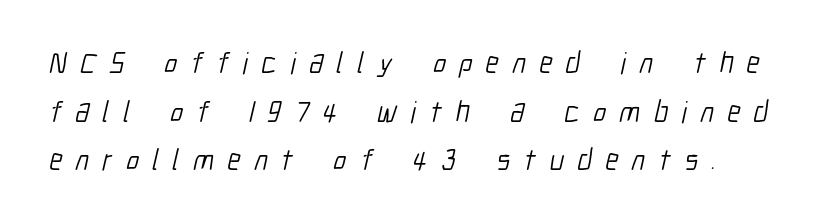
{"serif": "no", "bold": "no", "weight": "light", "width": "condensed", "stroke_contrast": "low", "x_height": "medium", "monospaced": "no", "underline": "no", "line_spacing": "normal", "line_spacing_ratio": 1.62, "letter_spacing": "wide", "letter_spacing_em": 0.45, "glyph_px": 30}
